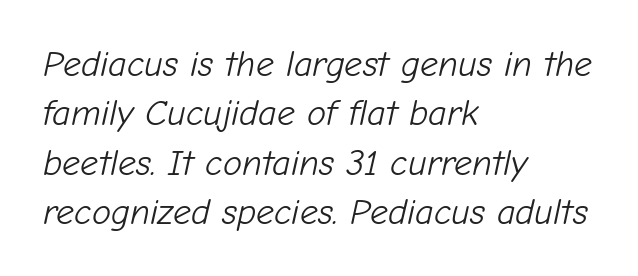
The image shows 36 px light type, italic (leaning right); set left-aligned, normal line spacing (1.37x), normal letter spacing, not underlined; low stroke contrast and a medium x-height.
